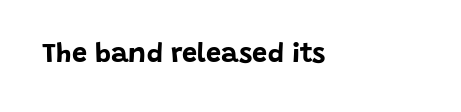
The image shows 27 px bold type, upright; set normal letter spacing, not underlined.
